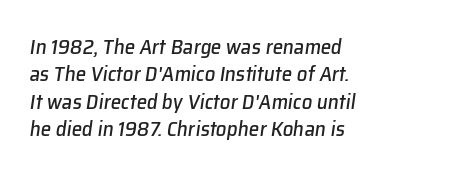
Q: Is the text italic (slanted)? A: Yes, it leans right by about 8 degrees.
Q: Is the text underlined? A: No.
Q: How is the paragraph aligned? A: Left-aligned.
Q: Is the spacing between letters normal or unusually wide? A: Normal.
Q: Is the spacing between lines tight, normal or loose? A: Normal.
